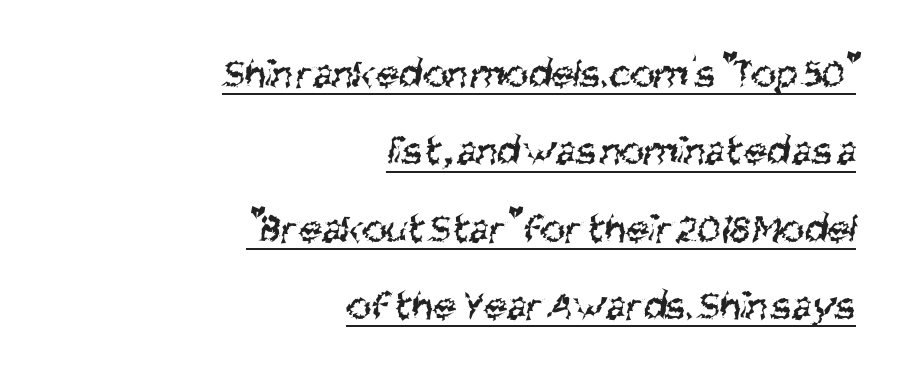
{"serif": "no", "bold": "no", "weight": "regular", "width": "condensed", "stroke_contrast": "medium", "x_height": "large", "monospaced": "no", "underline": "yes", "align": "right", "line_spacing_ratio": 1.84, "letter_spacing": "normal", "letter_spacing_em": 0.0, "glyph_px": 42}
